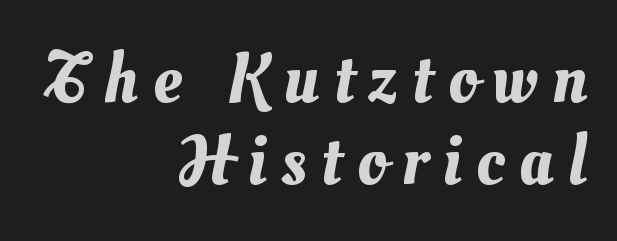
Tracking value appears strongly positive — letters spread wide. Notice how descenders almost collide with the ascenders below — that's tight leading. Teacher's note: observe the even right margin — that is flush-right alignment. The passage shown is typed in a proportional face where columns would drift. The space beneath each line is pristine and unruled.
